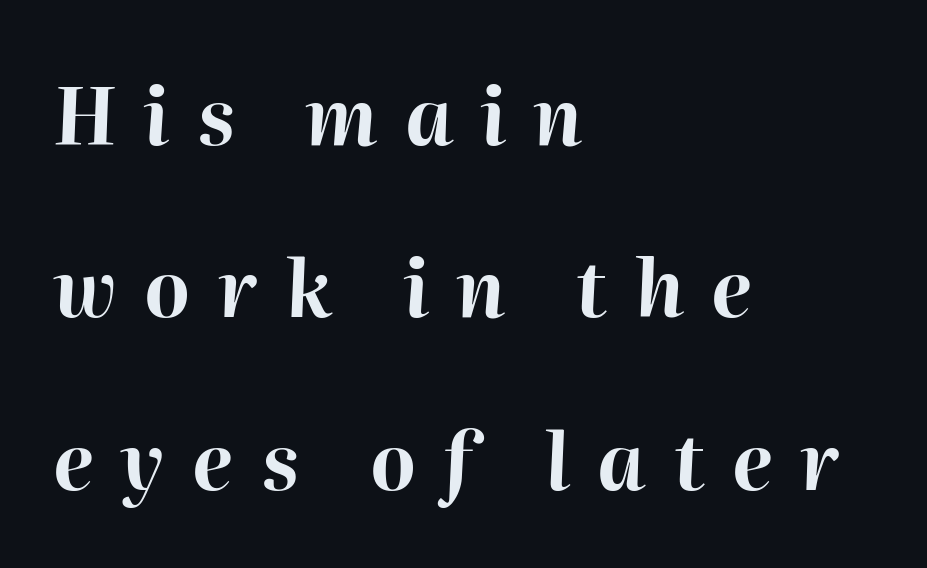
Q: Is the text bold? A: Yes.
Q: Is the text italic (slanted)? A: Yes, it leans right by about 2 degrees.
Q: Is the text underlined? A: No.
Q: How is the paragraph aligned? A: Left-aligned.
Q: Is the spacing between letters normal or unusually wide? A: Unusually wide.
Q: Is the spacing between lines tight, normal or loose? A: Loose.
Q: Width (condensed, normal, or wide)? A: Normal.
Q: Stroke contrast? A: High.
Q: x-height? A: Medium.
Q: Monospaced? A: No.
